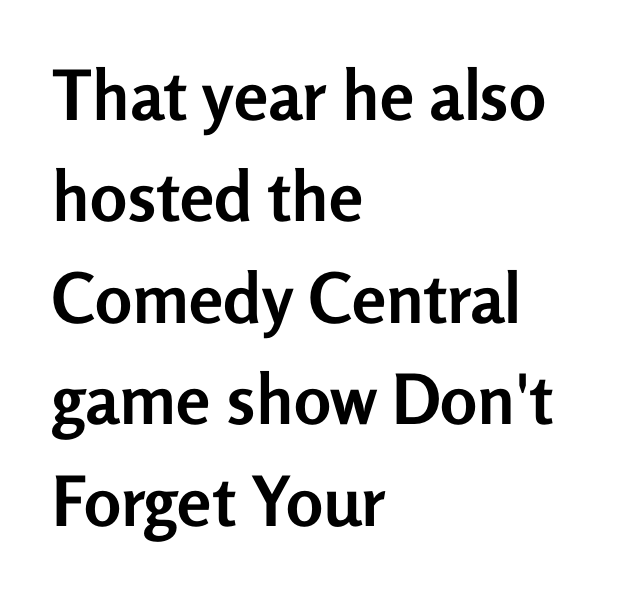
The image shows 69 px semibold sans-serif type, upright; set left-aligned, normal line spacing (1.47x), normal letter spacing, not underlined; low stroke contrast and a medium x-height.
